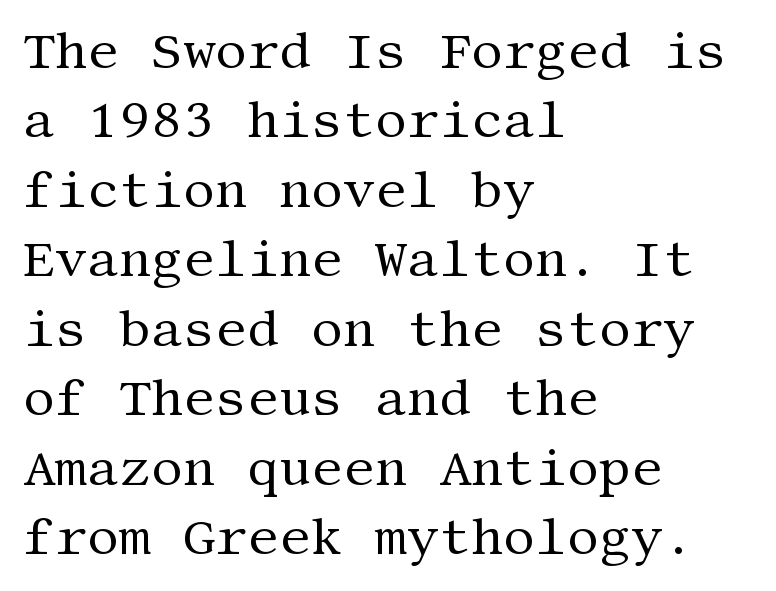
Q: Is the text bold? A: No.
Q: Is the text italic (slanted)? A: No, it is upright.
Q: Is the typeface a serif or a sans-serif typeface? A: Serif.
Q: Is the text underlined? A: No.
Q: How is the paragraph aligned? A: Left-aligned.
Q: Is the spacing between letters normal or unusually wide? A: Normal.
Q: Is the spacing between lines tight, normal or loose? A: Normal.
Q: Width (condensed, normal, or wide)? A: Normal.
Q: Stroke contrast? A: Medium.
Q: x-height? A: Large.
